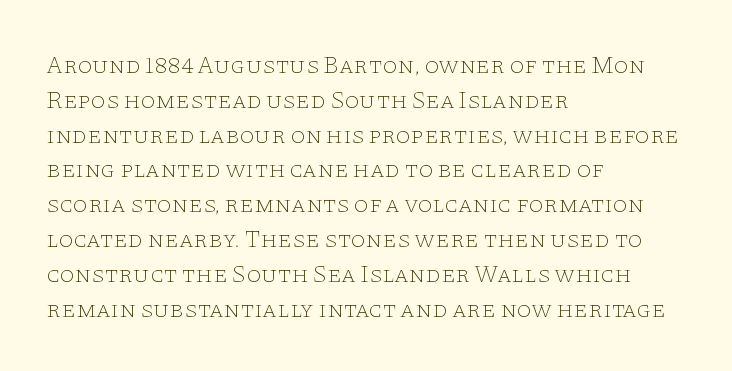
Summary of weight: not heavy and not bold. The passage shown stacks its lines at a standard gap. Upright lettering throughout. Tracking value appears to be zero — textbook default spacing.
